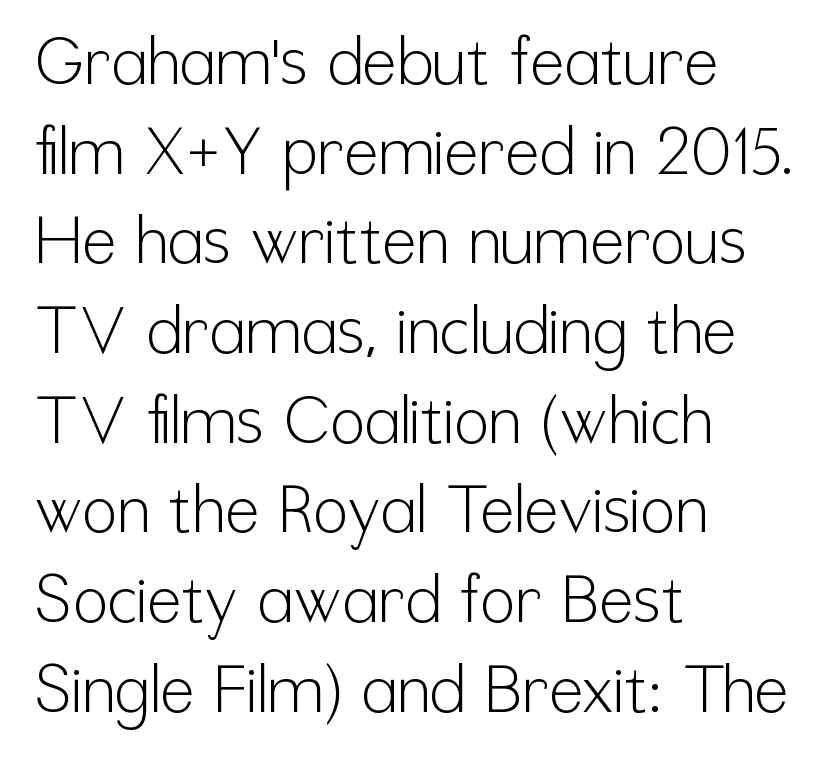
{"serif": "no", "italic": "no", "bold": "no", "weight": "light", "width": "condensed", "stroke_contrast": "low", "x_height": "medium", "monospaced": "no", "underline": "no", "align": "left", "line_spacing": "normal", "line_spacing_ratio": 1.38, "letter_spacing": "normal", "letter_spacing_em": 0.0, "glyph_px": 65}
